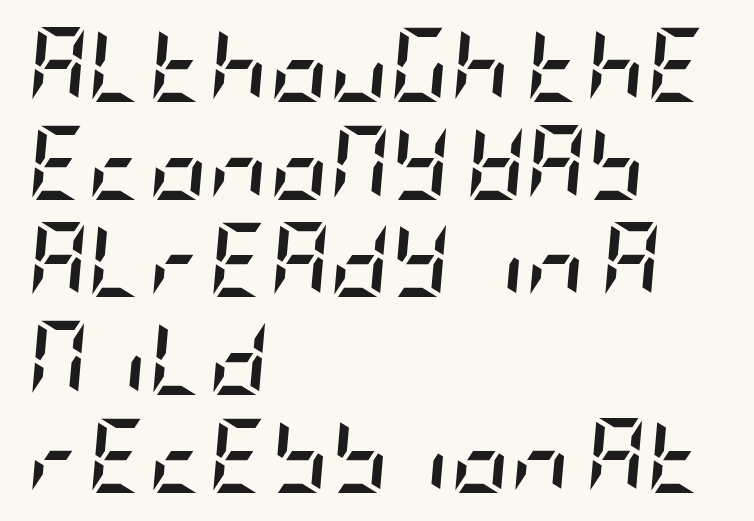
Q: Is the text bold? A: Yes.
Q: Is the text italic (slanted)? A: Yes, it leans right by about 5 degrees.
Q: Is the text underlined? A: No.
Q: How is the paragraph aligned? A: Left-aligned.
Q: Is the spacing between letters normal or unusually wide? A: Normal.
Q: Is the spacing between lines tight, normal or loose? A: Normal.
Q: Width (condensed, normal, or wide)? A: Condensed.
Q: Stroke contrast? A: Low.
Q: x-height? A: Large.
